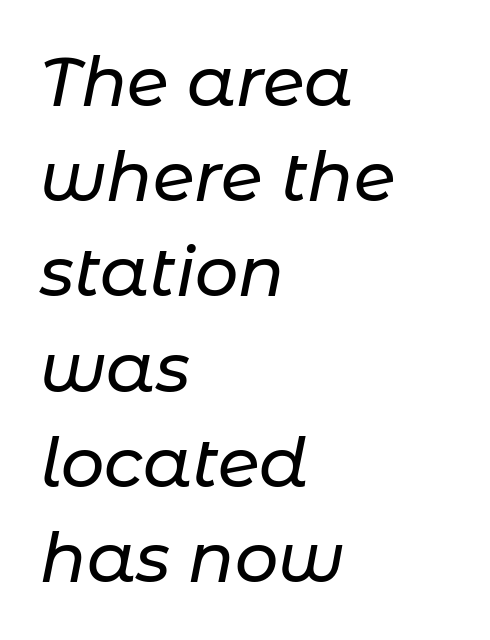
{"italic": "yes", "lean": "right", "slant_degrees": 11, "width": "normal", "stroke_contrast": "low", "x_height": "medium", "monospaced": "no", "underline": "no", "align": "left", "line_spacing": "normal", "line_spacing_ratio": 1.4, "letter_spacing": "normal", "letter_spacing_em": 0.0, "glyph_px": 68}
